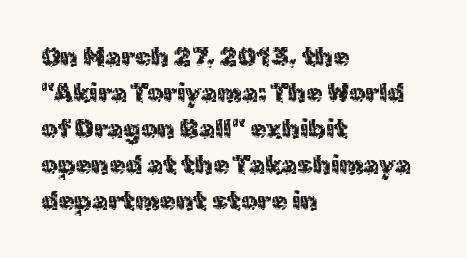
This is roman type, the default non-slanted kind. Standard letterfit; no display-style spreading of the glyphs. Evenly set lines give the paragraph a standard silhouette. The specimen omits any rule beneath the text block's lines. The paragraph shown leans on its left margin.
